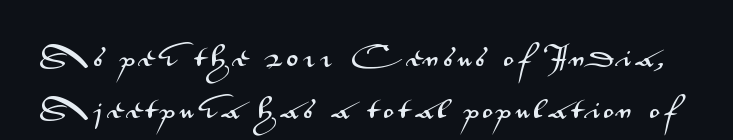
Line spacing here is loose. Someone cranked the tracking dial way up on this one. Plain, unruled lines of type.
